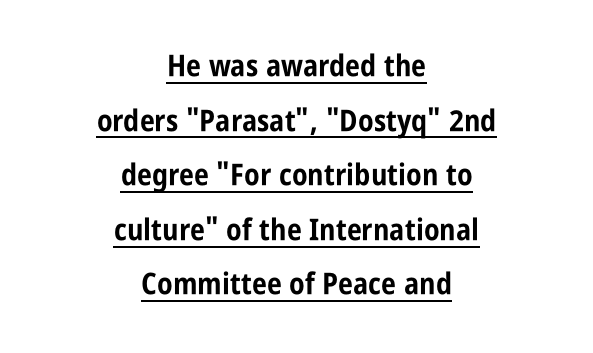
{"serif": "no", "italic": "no", "bold": "yes", "weight": "bold", "width": "condensed", "stroke_contrast": "low", "x_height": "large", "monospaced": "no", "underline": "yes", "align": "center", "line_spacing_ratio": 1.82, "letter_spacing": "normal", "letter_spacing_em": 0.0, "glyph_px": 30}
